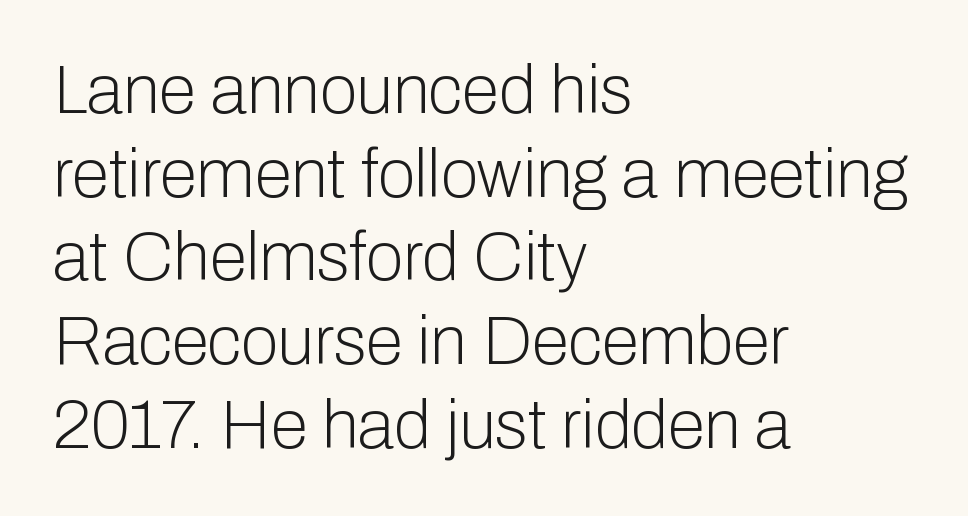
The image shows 68 px light sans-serif type, upright; set left-aligned, line spacing 1.23x, normal letter spacing, not underlined; low stroke contrast and a medium x-height.
